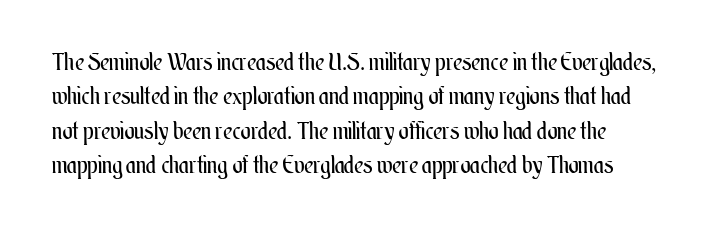
{"italic": "no", "bold": "no", "underline": "no", "align": "left", "line_spacing": "normal", "line_spacing_ratio": 1.43, "letter_spacing": "normal", "letter_spacing_em": 0.0, "glyph_px": 24}
